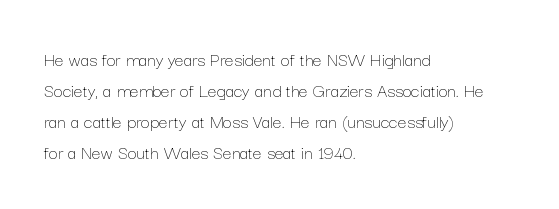
Q: Is the text bold? A: No.
Q: Is the text italic (slanted)? A: No, it is upright.
Q: Is the text underlined? A: No.
Q: How is the paragraph aligned? A: Left-aligned.
Q: Is the spacing between letters normal or unusually wide? A: Normal.
Q: Is the spacing between lines tight, normal or loose? A: Normal.
